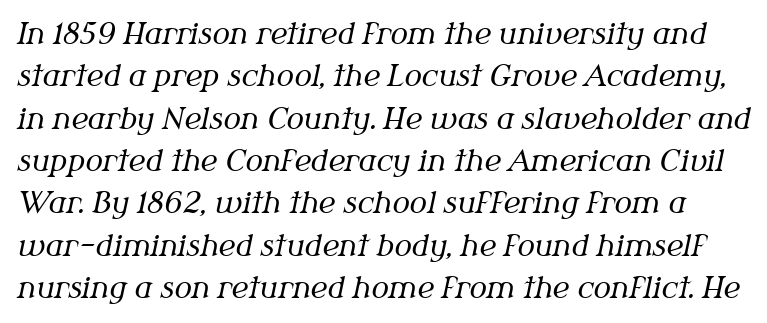
Descenders are the only things crossing below the line. Each word holds together tightly as a unit, with standard inter-letter gaps. Character widths vary here, with narrow letters taking less room than wide ones. The space between consecutive lines is moderate.
